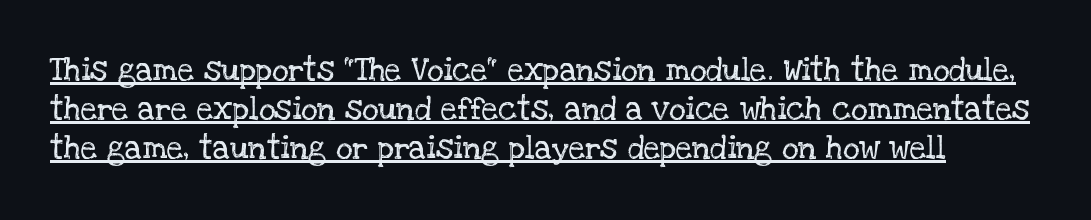
The image shows 32 px regular-weight serif type, upright; set line spacing 1.22x, normal letter spacing, underlined; low stroke contrast and a large x-height.
